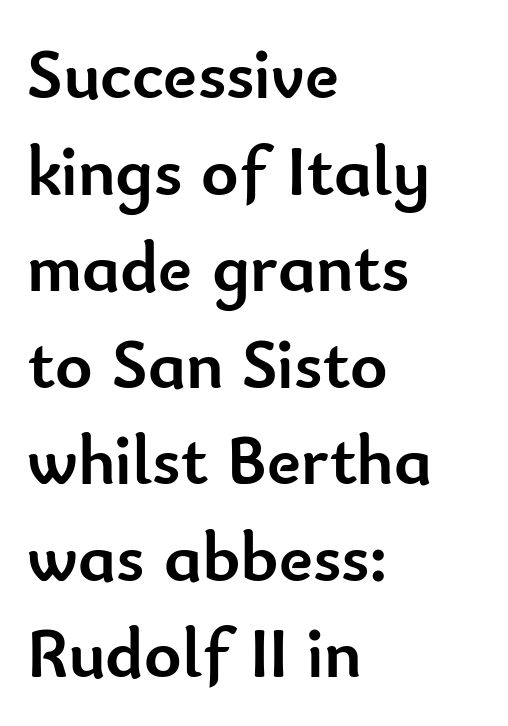
{"serif": "no", "italic": "no", "bold": "yes", "weight": "semibold", "width": "normal", "stroke_contrast": "low", "x_height": "small", "monospaced": "no", "underline": "no", "align": "left", "line_spacing": "normal", "line_spacing_ratio": 1.36, "letter_spacing": "normal", "letter_spacing_em": 0.0, "glyph_px": 71}
